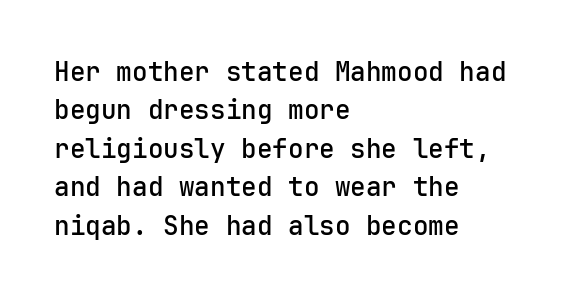
{"italic": "no", "bold": "semi", "underline": "no", "align": "left", "line_spacing": "normal", "line_spacing_ratio": 1.48, "letter_spacing": "normal", "letter_spacing_em": 0.0, "glyph_px": 26}
